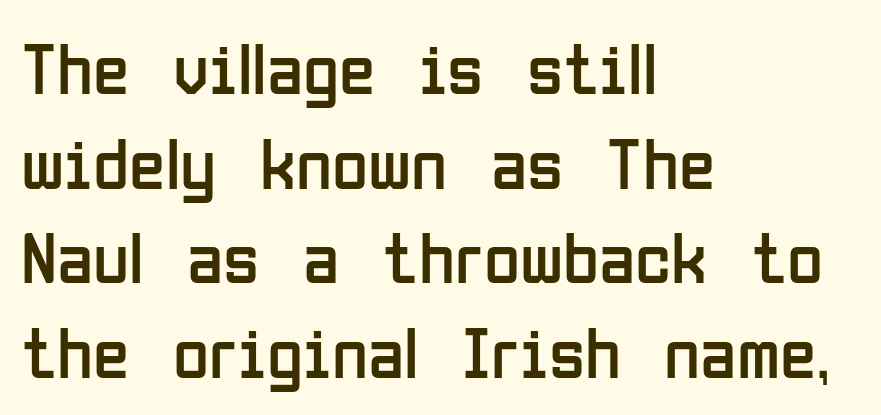
Q: Is the text bold? A: No.
Q: Is the text italic (slanted)? A: No, it is upright.
Q: Is the typeface a serif or a sans-serif typeface? A: Sans-serif.
Q: Is the text underlined? A: No.
Q: How is the paragraph aligned? A: Left-aligned.
Q: Is the spacing between letters normal or unusually wide? A: Normal.
Q: Is the spacing between lines tight, normal or loose? A: Normal.
Q: Width (condensed, normal, or wide)? A: Condensed.
Q: Stroke contrast? A: Low.
Q: x-height? A: Medium.
Q: Monospaced? A: No.
